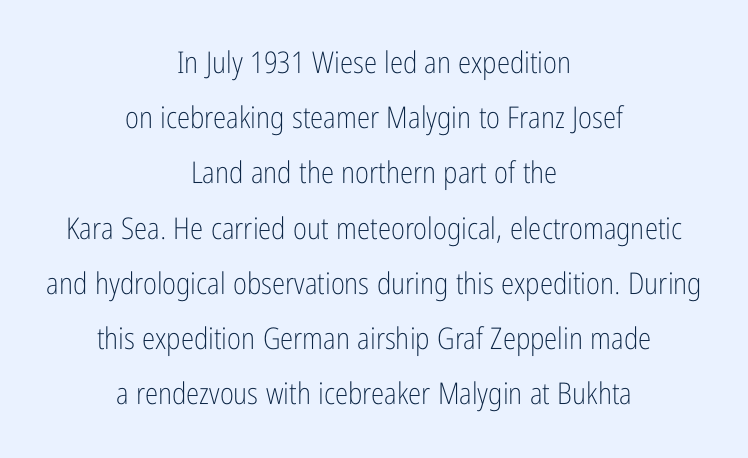
{"serif": "no", "italic": "no", "bold": "no", "weight": "light", "width": "condensed", "stroke_contrast": "low", "x_height": "medium", "monospaced": "no", "underline": "no", "align": "center", "line_spacing_ratio": 1.84, "letter_spacing": "normal", "letter_spacing_em": 0.0, "glyph_px": 30}
